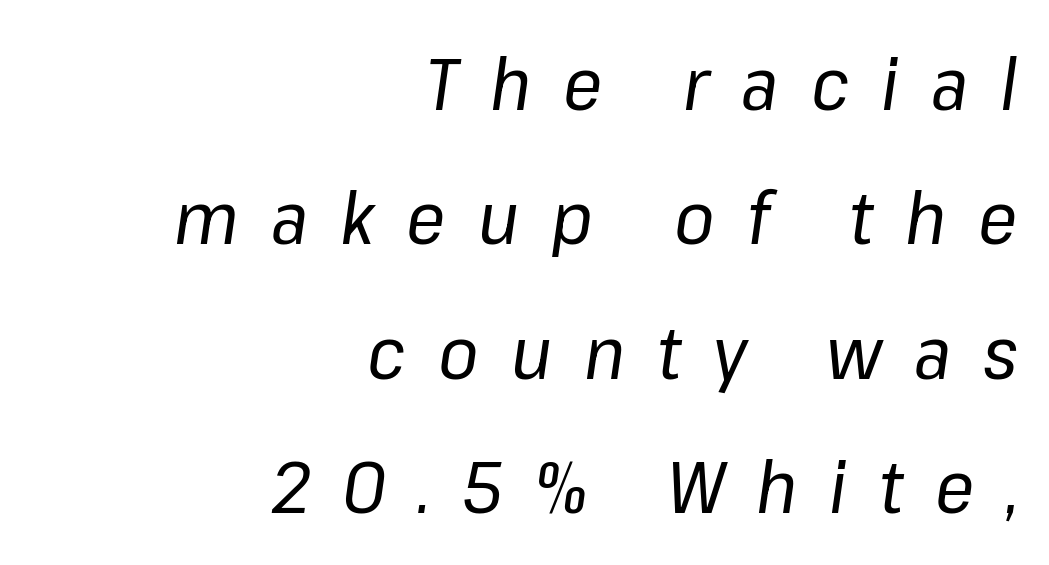
Q: Is the text bold? A: No.
Q: Is the text italic (slanted)? A: Yes, it leans right by about 8 degrees.
Q: Is the text underlined? A: No.
Q: How is the paragraph aligned? A: Right-aligned.
Q: Is the spacing between letters normal or unusually wide? A: Unusually wide.
Q: Width (condensed, normal, or wide)? A: Normal.
Q: Stroke contrast? A: Low.
Q: x-height? A: Medium.
Q: Monospaced? A: No.
